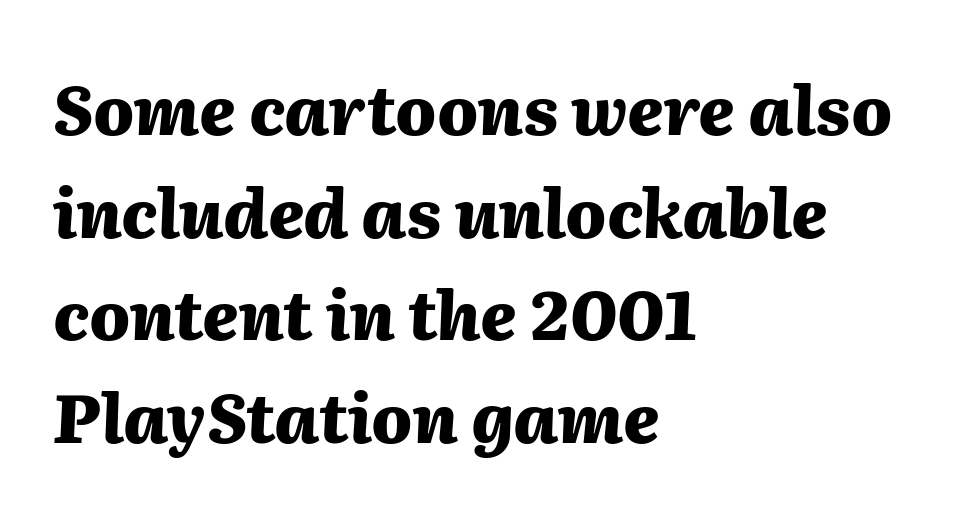
Q: Is the text bold? A: Yes.
Q: Is the text italic (slanted)? A: Yes, it leans right by about 2 degrees.
Q: Is the text underlined? A: No.
Q: How is the paragraph aligned? A: Left-aligned.
Q: Is the spacing between letters normal or unusually wide? A: Normal.
Q: Is the spacing between lines tight, normal or loose? A: Normal.
Q: Width (condensed, normal, or wide)? A: Normal.
Q: Stroke contrast? A: Medium.
Q: x-height? A: Medium.
Q: Monospaced? A: No.
